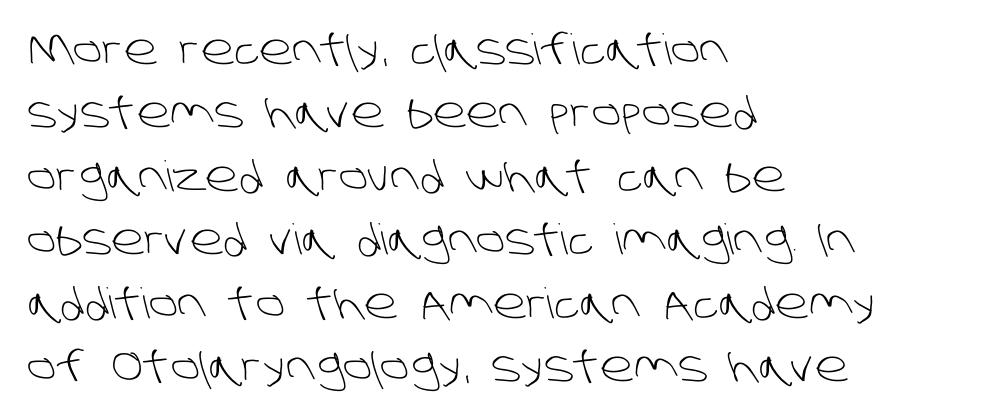
{"serif": "no", "bold": "no", "weight": "light", "width": "normal", "stroke_contrast": "low", "x_height": "large", "monospaced": "no", "underline": "no", "align": "left", "line_spacing": "normal", "line_spacing_ratio": 1.51, "letter_spacing": "normal", "letter_spacing_em": 0.0, "glyph_px": 42}
